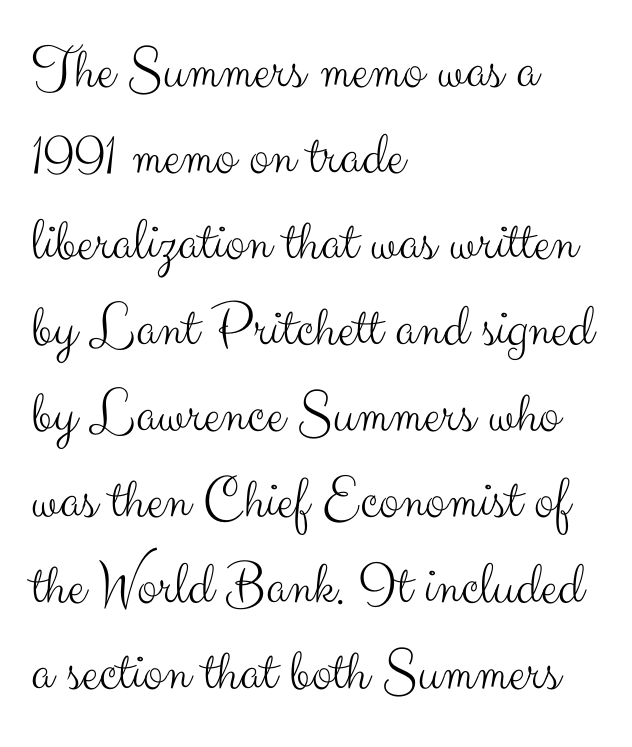
Q: Is the text bold? A: No.
Q: Is the text italic (slanted)? A: Yes.
Q: Is the typeface a serif or a sans-serif typeface? A: Sans-serif.
Q: Is the text underlined? A: No.
Q: How is the paragraph aligned? A: Left-aligned.
Q: Is the spacing between letters normal or unusually wide? A: Normal.
Q: Is the spacing between lines tight, normal or loose? A: Normal.
Q: Width (condensed, normal, or wide)? A: Normal.
Q: Stroke contrast? A: Medium.
Q: x-height? A: Small.
Q: Monospaced? A: No.
